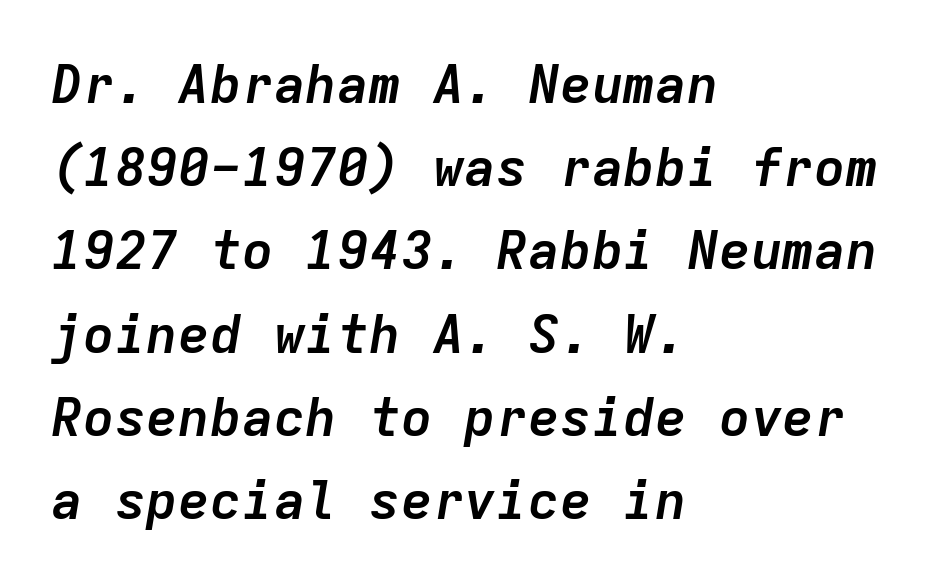
Q: Is the text bold? A: Yes.
Q: Is the text italic (slanted)? A: Yes, it leans right by about 9 degrees.
Q: Is the text underlined? A: No.
Q: How is the paragraph aligned? A: Left-aligned.
Q: Is the spacing between letters normal or unusually wide? A: Normal.
Q: Is the spacing between lines tight, normal or loose? A: Normal.
Q: Width (condensed, normal, or wide)? A: Normal.
Q: Stroke contrast? A: Low.
Q: x-height? A: Medium.
Q: Monospaced? A: Yes.
